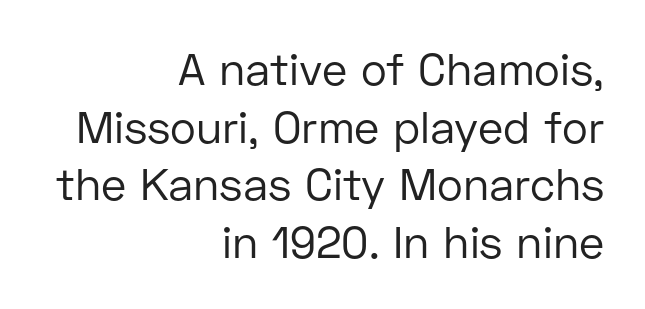
{"serif": "no", "italic": "no", "bold": "no", "weight": "regular", "width": "normal", "stroke_contrast": "low", "x_height": "medium", "monospaced": "no", "underline": "no", "align": "right", "line_spacing": "normal", "line_spacing_ratio": 1.31, "letter_spacing": "normal", "letter_spacing_em": 0.0, "glyph_px": 44}
